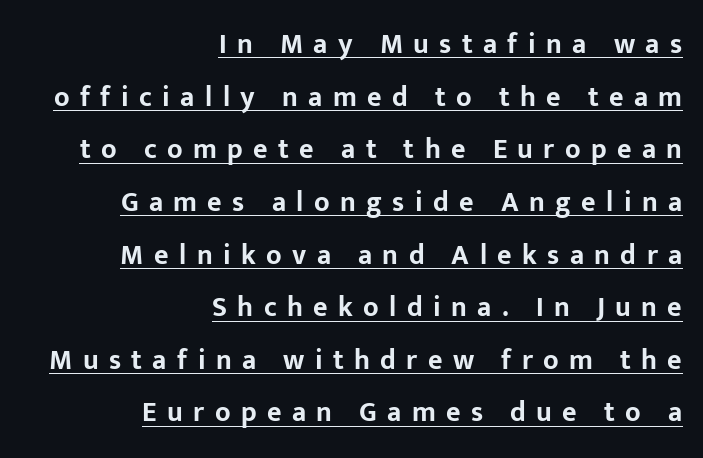
{"serif": "no", "italic": "no", "bold": "yes", "weight": "bold", "width": "normal", "stroke_contrast": "low", "x_height": "medium", "monospaced": "no", "underline": "yes", "align": "right", "line_spacing_ratio": 1.88, "letter_spacing": "wide", "letter_spacing_em": 0.37, "glyph_px": 28}
